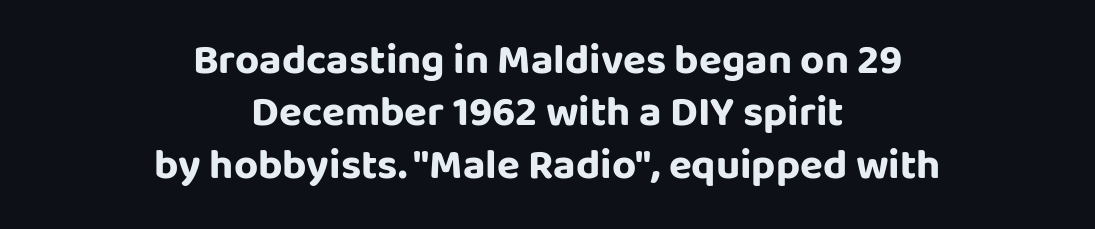
The image shows 42 px bold sans-serif type, upright; set centered, normal line spacing (1.25x), normal letter spacing, not underlined; low stroke contrast and a large x-height.
